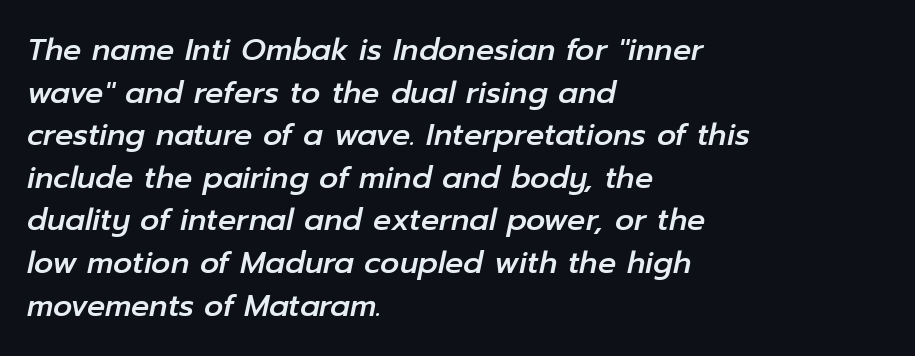
Left-aligned paragraph, ragged on the right. Looks like regular typesetting: each glyph gets only the width it needs. The passage shown has conventional tracking throughout. Looking at the ascenders, they clearly lean. Interline gaps are of average width in this sample. The passage shown is not underscored anywhere.
